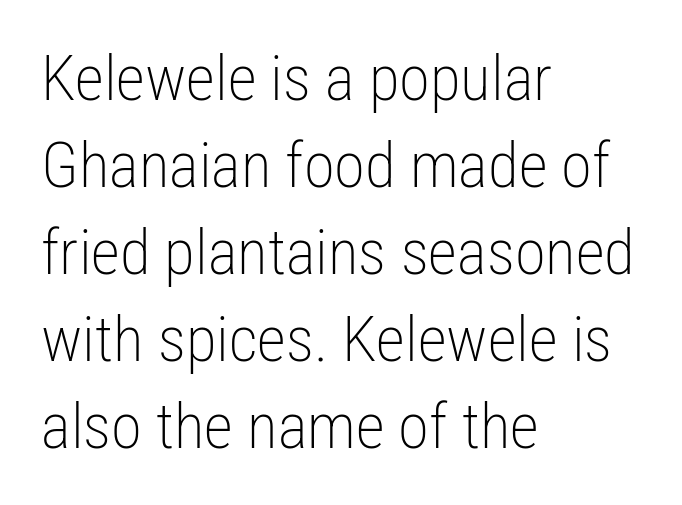
Q: Is the text bold? A: No.
Q: Is the text italic (slanted)? A: No, it is upright.
Q: Is the typeface a serif or a sans-serif typeface? A: Sans-serif.
Q: Is the text underlined? A: No.
Q: How is the paragraph aligned? A: Left-aligned.
Q: Is the spacing between letters normal or unusually wide? A: Normal.
Q: Is the spacing between lines tight, normal or loose? A: Normal.
Q: Width (condensed, normal, or wide)? A: Condensed.
Q: Stroke contrast? A: Low.
Q: x-height? A: Medium.
Q: Monospaced? A: No.
